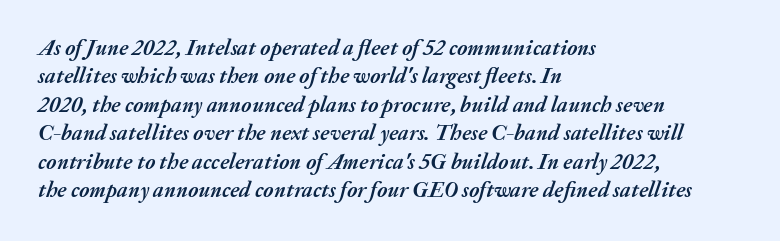
These lines carry a lot of weight — the face is fully bold. Tall strokes in this sample are angled rather than plumb. The passage shown has conventional tracking throughout. Only glyphs here, with clear space below each row.
